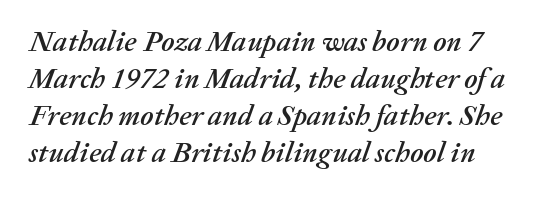
The image shows 29 px text type, italic (leaning right); set normal line spacing (1.28x), normal letter spacing, not underlined; medium stroke contrast and a medium x-height.
